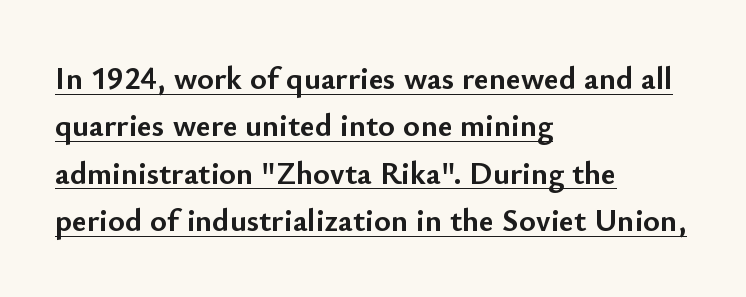
Classification — sans serif. This sample carries an underscore along the baseline area. What stands out about the letter spacing? Nothing — it is the standard amount. You could not count columns in this text — the font is proportionally spaced.
